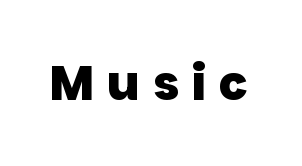
No word sits above an underline. Character widths vary here, with narrow letters taking less room than wide ones. The face used here is a sans, in the tradition of grotesques and geometrics. Weight: bold. The face used here is rendered with a markedly widened letterfit.
